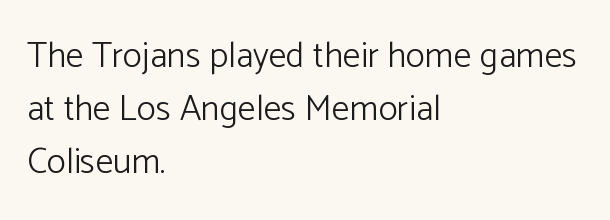
Q: Is the text bold? A: No.
Q: Is the text italic (slanted)? A: No, it is upright.
Q: Is the typeface a serif or a sans-serif typeface? A: Sans-serif.
Q: Is the text underlined? A: No.
Q: How is the paragraph aligned? A: Left-aligned.
Q: Is the spacing between letters normal or unusually wide? A: Normal.
Q: Is the spacing between lines tight, normal or loose? A: Normal.
Q: Width (condensed, normal, or wide)? A: Normal.
Q: Stroke contrast? A: Low.
Q: x-height? A: Medium.
Q: Monospaced? A: No.
